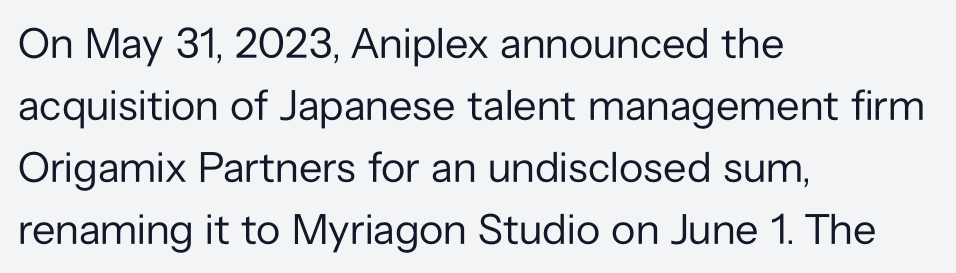
{"serif": "no", "italic": "no", "bold": "no", "weight": "regular", "width": "normal", "stroke_contrast": "low", "x_height": "medium", "monospaced": "no", "underline": "no", "align": "left", "line_spacing": "normal", "line_spacing_ratio": 1.44, "letter_spacing": "normal", "letter_spacing_em": 0.0, "glyph_px": 43}
